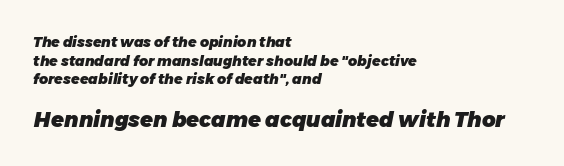
The vertical gap from one line to the next is medium. The passage shown is emphatically bold. One-word summary of the alignment: left. The lettering tilts uniformly, giving the passage an italic look. Characters follow at the spacing the type designer built in.
